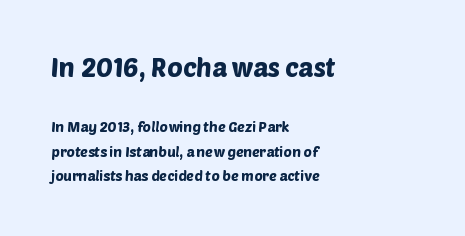
Size contrast runs from large at the top to small at the bottom. Casual observation: everything's shoved over to the left. The letterforms sit shoulder to shoulder at normal distance. Anything drawn beneath the words? Only blank space.
